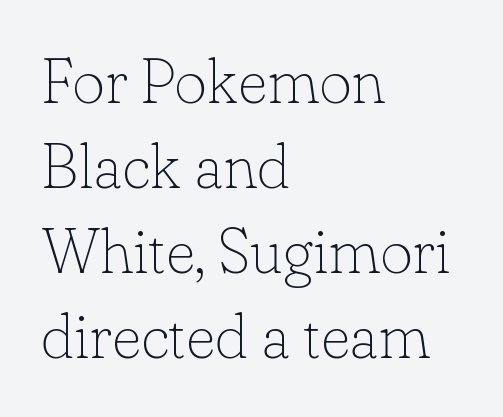
{"serif": "yes", "italic": "no", "bold": "no", "weight": "thin", "width": "normal", "stroke_contrast": "low", "x_height": "small", "monospaced": "no", "underline": "no", "align": "left", "line_spacing": "normal", "line_spacing_ratio": 1.35, "letter_spacing": "normal", "letter_spacing_em": 0.0, "glyph_px": 63}
